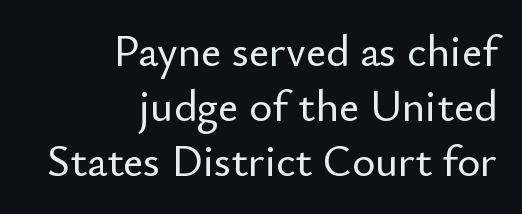
Each new line begins a customary step beneath the previous one. Honestly, there is no underline to notice here at all. I'd call this a sans setting — the letters go barefoot. Line endings align vertically; line beginnings do not. The letters advance in unequal steps, a hallmark of proportional type. There is no visible air inserted between adjacent glyphs.
